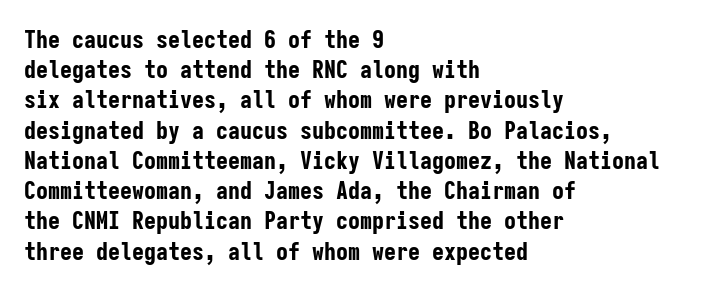
Q: Is the text bold? A: Yes.
Q: Is the text italic (slanted)? A: No, it is upright.
Q: Is the text underlined? A: No.
Q: How is the paragraph aligned? A: Left-aligned.
Q: Is the spacing between letters normal or unusually wide? A: Normal.
Q: Is the spacing between lines tight, normal or loose? A: Normal.
